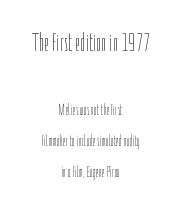
The image shows 26 px text type, upright; set centered, loose line spacing (2.06x), normal letter spacing, not underlined; the first (top) block is 1.73x larger.
